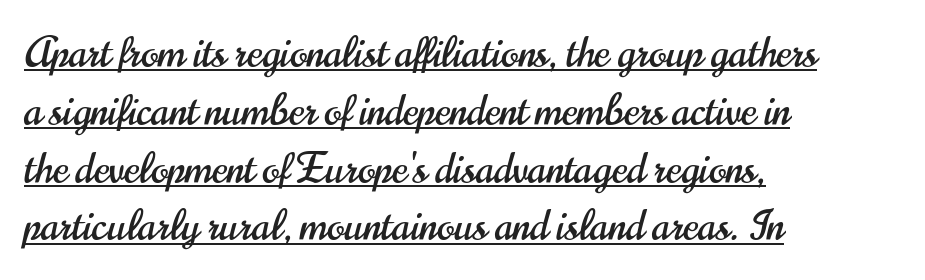
The image shows 41 px condensed sans-serif type; set left-aligned, normal line spacing (1.41x), normal letter spacing, underlined; high stroke contrast and a small x-height.
